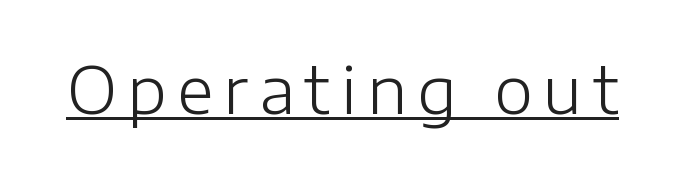
Q: Is the text bold? A: No.
Q: Is the text italic (slanted)? A: No, it is upright.
Q: Is the typeface a serif or a sans-serif typeface? A: Sans-serif.
Q: Is the text underlined? A: Yes.
Q: Width (condensed, normal, or wide)? A: Normal.
Q: Stroke contrast? A: Low.
Q: x-height? A: Medium.
Q: Monospaced? A: No.
